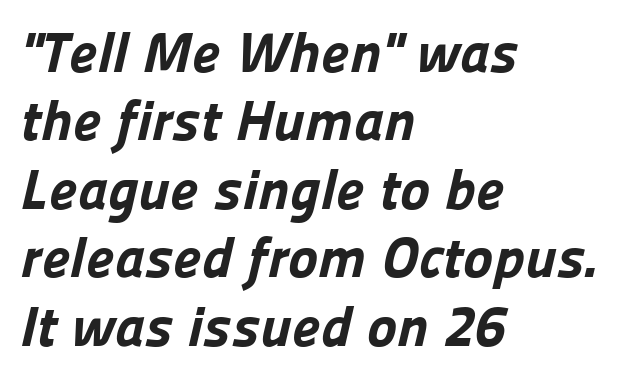
Q: Is the text bold? A: Yes.
Q: Is the typeface a serif or a sans-serif typeface? A: Sans-serif.
Q: Is the text underlined? A: No.
Q: How is the paragraph aligned? A: Left-aligned.
Q: Is the spacing between letters normal or unusually wide? A: Normal.
Q: Width (condensed, normal, or wide)? A: Normal.
Q: Stroke contrast? A: Low.
Q: x-height? A: Medium.
Q: Monospaced? A: No.
